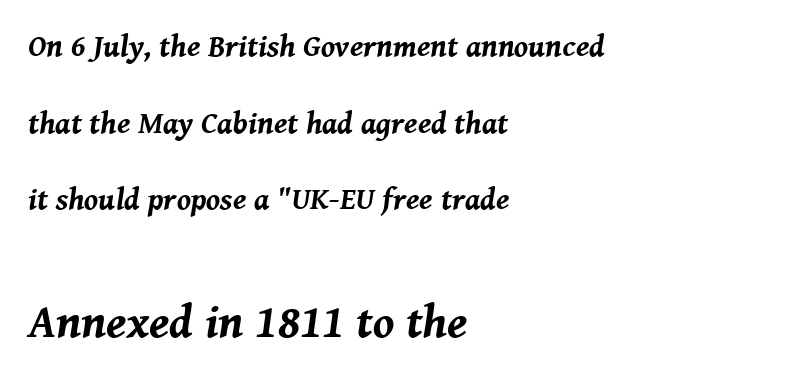
Caption: standard tracking, unaltered. The words here are not underlined. If you drew a line through each stem, it would be angled. The letters in the lower block stand taller than those in the block above.
